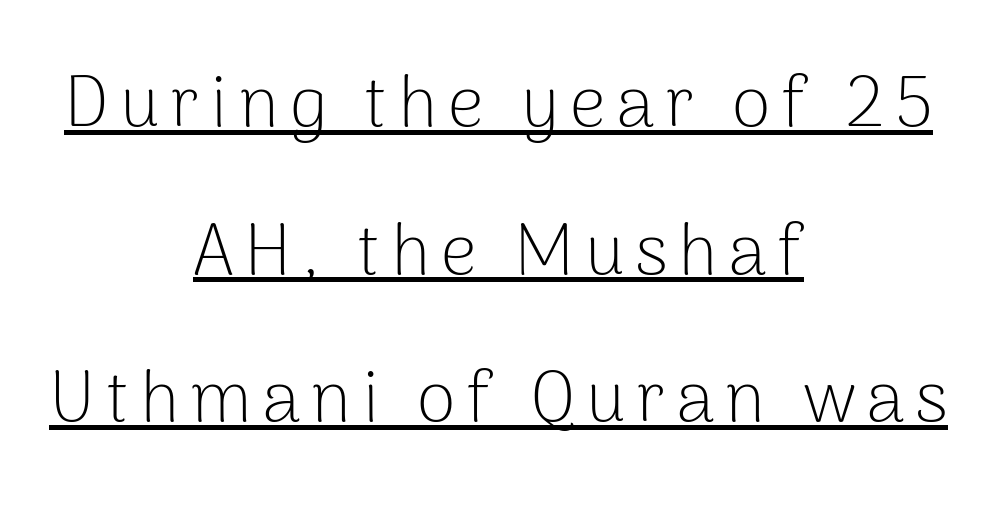
Is the stroke heavy? The answer is a plain regular-or-lighter. Casual observation: everything's sitting right in the middle. The axis of the letterforms is exactly vertical. Spacing verdict: proportional, widths tailored to each character.
